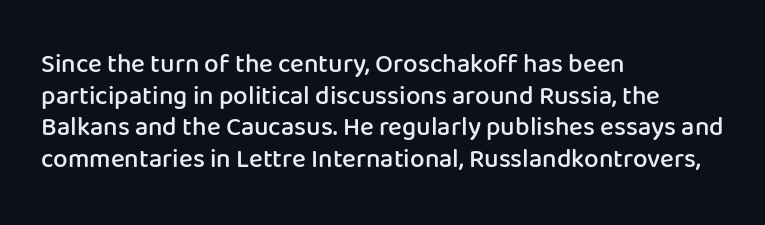
{"italic": "no", "bold": "semi", "underline": "no", "align": "left", "line_spacing_ratio": 1.22, "letter_spacing": "normal", "letter_spacing_em": 0.0, "glyph_px": 26}
